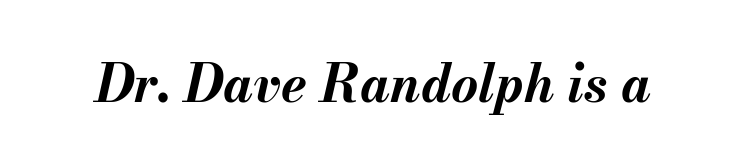
The image shows 52 px bold type, italic (leaning right); set normal letter spacing, not underlined; medium stroke contrast and a small x-height.
